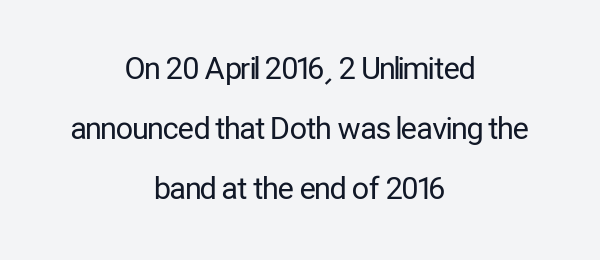
You can tell from the bare stems that sans-serif type was used. Standard letterfit; no display-style spreading of the glyphs. Do the letters lean? They stand straight. One-word summary of the alignment: center. Honestly, the rows look like they've been pulled way apart. Think standard paragraph weight, or any step lighter than that.
